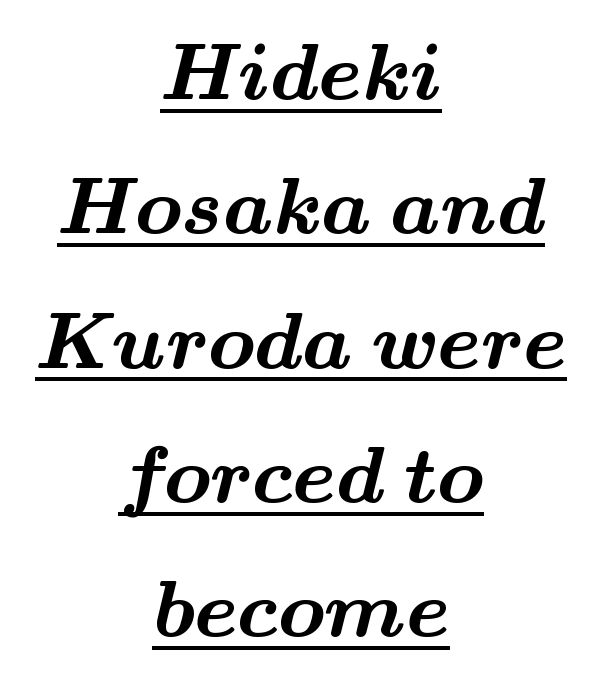
Does the leading feel generous? No, just average. Looks like regular typesetting: each glyph gets only the width it needs. A typographer would call this underscored text. A student would call this center alignment; a typographer would say set centered. Students, note that the glyphs here touch the page at normal intervals. Weight: bold.
